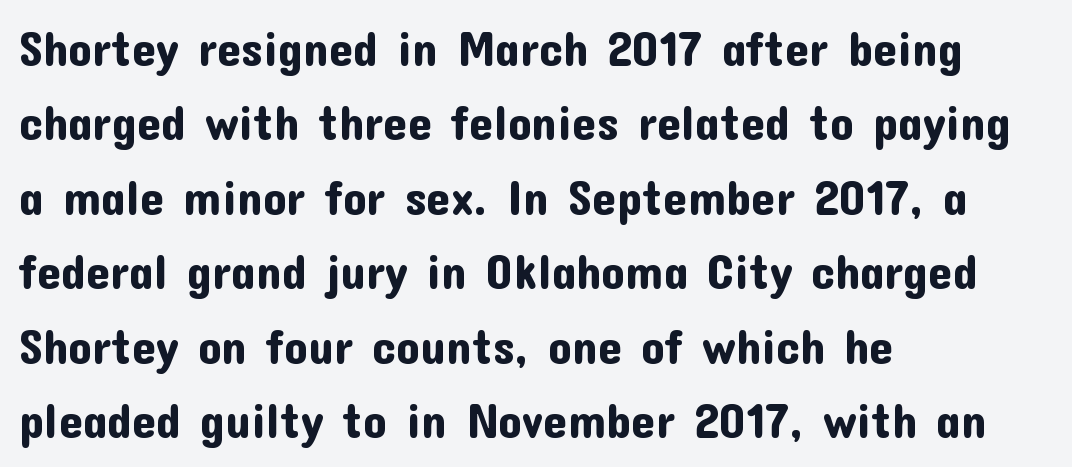
Q: Is the text italic (slanted)? A: No, it is upright.
Q: Is the typeface a serif or a sans-serif typeface? A: Sans-serif.
Q: Is the text underlined? A: No.
Q: How is the paragraph aligned? A: Left-aligned.
Q: Is the spacing between letters normal or unusually wide? A: Normal.
Q: Is the spacing between lines tight, normal or loose? A: Normal.
Q: Width (condensed, normal, or wide)? A: Normal.
Q: Stroke contrast? A: Low.
Q: x-height? A: Medium.
Q: Monospaced? A: No.
